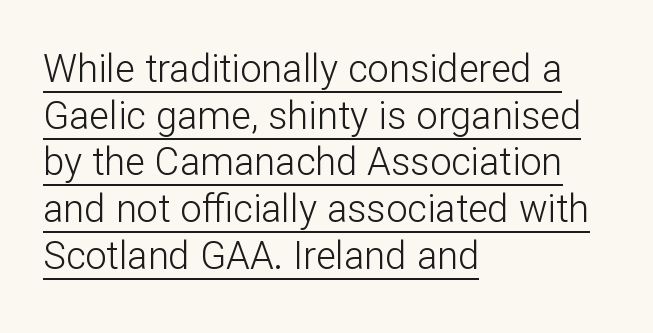
Underline: present. Looks like regular typesetting: each glyph gets only the width it needs. The lettering stays uniformly vertical, giving the passage a roman look. The paragraph shown leans on its left margin. The face used here is rendered with its standard letterfit.
